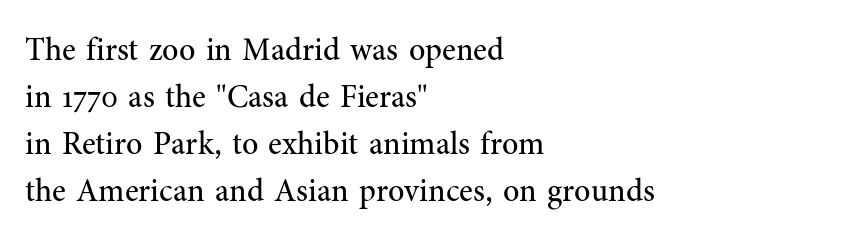
{"serif": "yes", "italic": "no", "bold": "no", "weight": "regular", "width": "normal", "stroke_contrast": "medium", "x_height": "medium", "monospaced": "no", "underline": "no", "align": "left", "line_spacing": "normal", "line_spacing_ratio": 1.47, "letter_spacing": "normal", "letter_spacing_em": 0.0, "glyph_px": 32}
